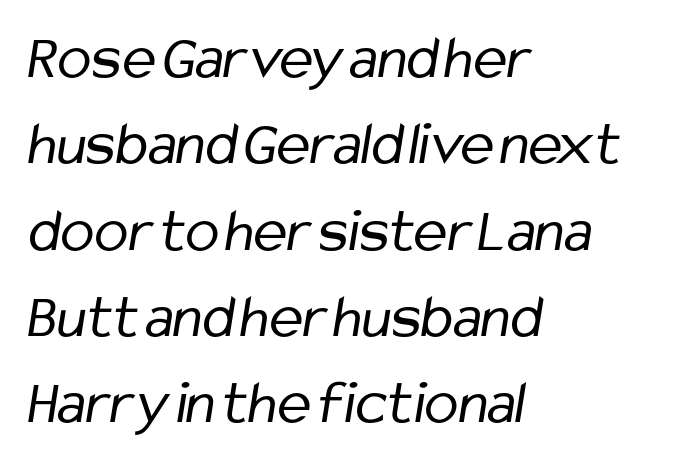
{"serif": "no", "bold": "no", "weight": "regular", "width": "condensed", "stroke_contrast": "low", "x_height": "medium", "monospaced": "no", "underline": "no", "align": "left", "line_spacing": "normal", "line_spacing_ratio": 1.37, "letter_spacing": "normal", "letter_spacing_em": 0.0, "glyph_px": 63}
